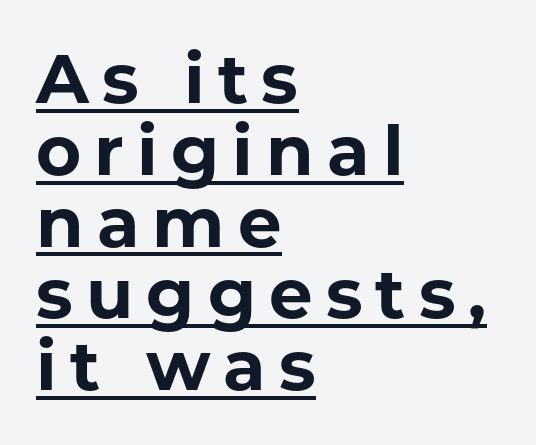
The image shows 69 px bold sans-serif type, upright; set left-aligned, tight line spacing (1.04x), underlined; low stroke contrast and a medium x-height.
